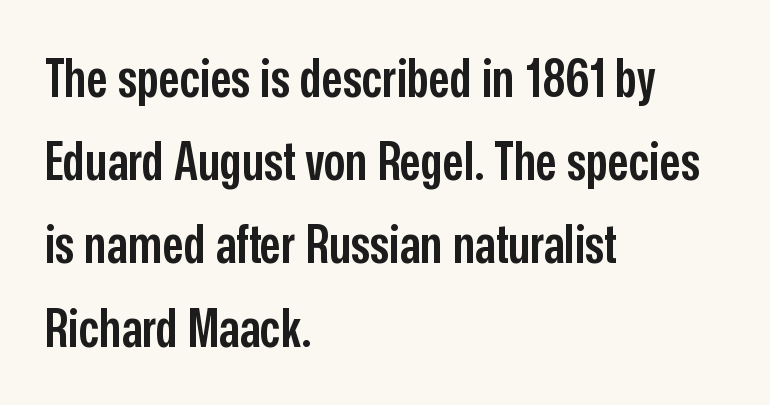
Q: Is the text bold? A: Semi-bold.
Q: Is the text italic (slanted)? A: No, it is upright.
Q: Is the typeface a serif or a sans-serif typeface? A: Sans-serif.
Q: Is the text underlined? A: No.
Q: How is the paragraph aligned? A: Left-aligned.
Q: Is the spacing between letters normal or unusually wide? A: Normal.
Q: Is the spacing between lines tight, normal or loose? A: Normal.
Q: Width (condensed, normal, or wide)? A: Condensed.
Q: Stroke contrast? A: Low.
Q: x-height? A: Medium.
Q: Monospaced? A: No.
